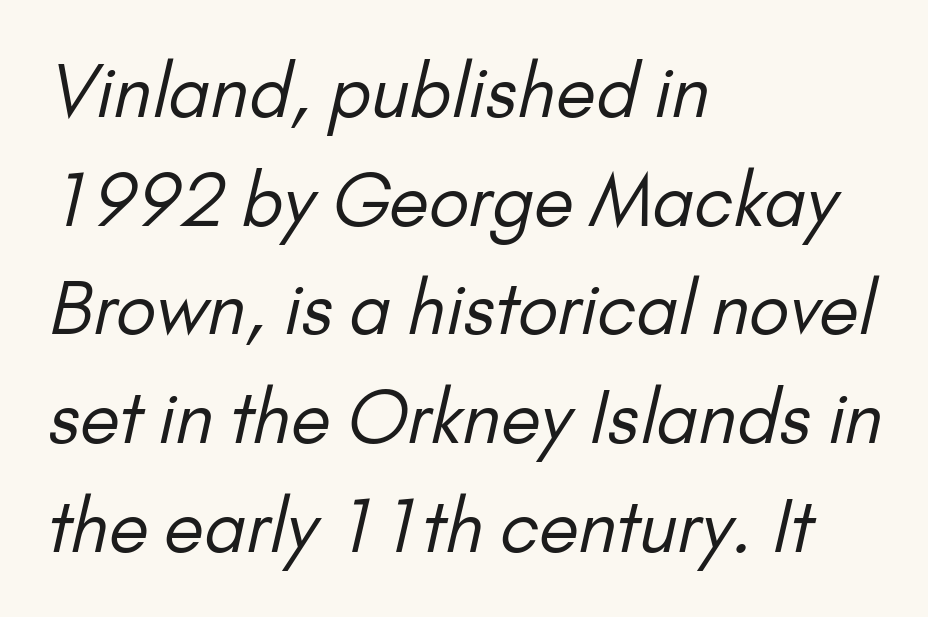
Q: Is the text bold? A: No.
Q: Is the typeface a serif or a sans-serif typeface? A: Sans-serif.
Q: Is the text underlined? A: No.
Q: How is the paragraph aligned? A: Left-aligned.
Q: Is the spacing between letters normal or unusually wide? A: Normal.
Q: Is the spacing between lines tight, normal or loose? A: Normal.
Q: Width (condensed, normal, or wide)? A: Normal.
Q: Stroke contrast? A: Low.
Q: x-height? A: Small.
Q: Monospaced? A: No.
